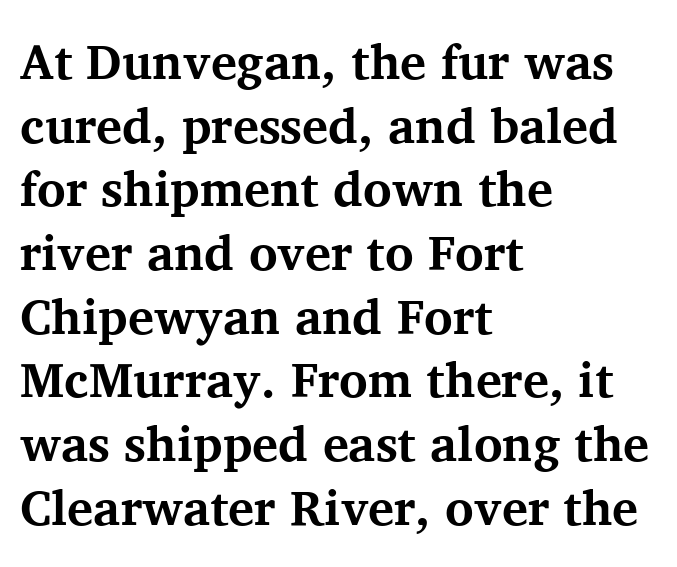
Is the block centered? No — it sits flush against the left margin. In terms of posture, this sample is upright. Only glyphs here, with clear space below each row. The passage shown is typed in a proportional face where columns would drift. Regarding leading, the lines here are spaced in the standard way. How heavy is the stroke? Heavy — this is a bold.
